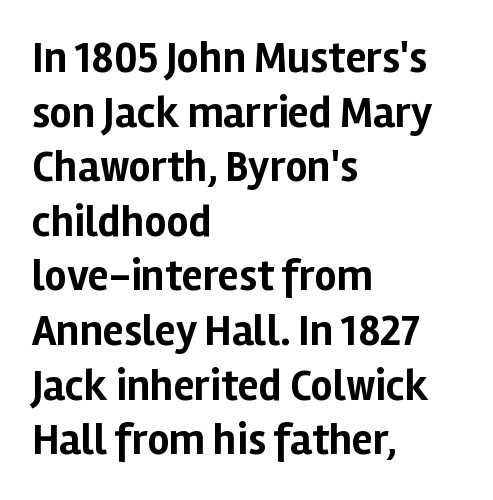
The image shows 43 px bold sans-serif type, upright; set left-aligned, normal line spacing (1.27x), normal letter spacing, not underlined; low stroke contrast and a medium x-height.
